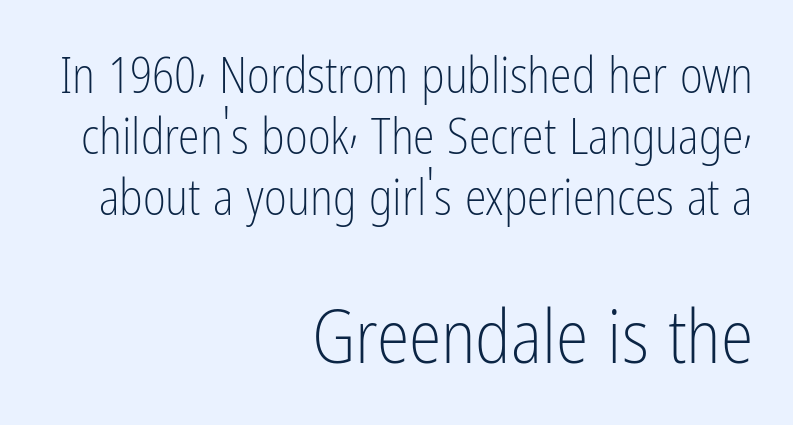
Q: Is the text bold? A: No.
Q: Is the text italic (slanted)? A: No, it is upright.
Q: Is the typeface a serif or a sans-serif typeface? A: Sans-serif.
Q: Is the text underlined? A: No.
Q: How is the paragraph aligned? A: Right-aligned.
Q: Is the spacing between letters normal or unusually wide? A: Normal.
Q: Is the spacing between lines tight, normal or loose? A: Normal.
Q: Which block of text is set in a larger size, the first (top) or the second (bottom)? A: The second (bottom) one.
Q: Width (condensed, normal, or wide)? A: Condensed.
Q: Stroke contrast? A: Low.
Q: x-height? A: Medium.
Q: Monospaced? A: No.
